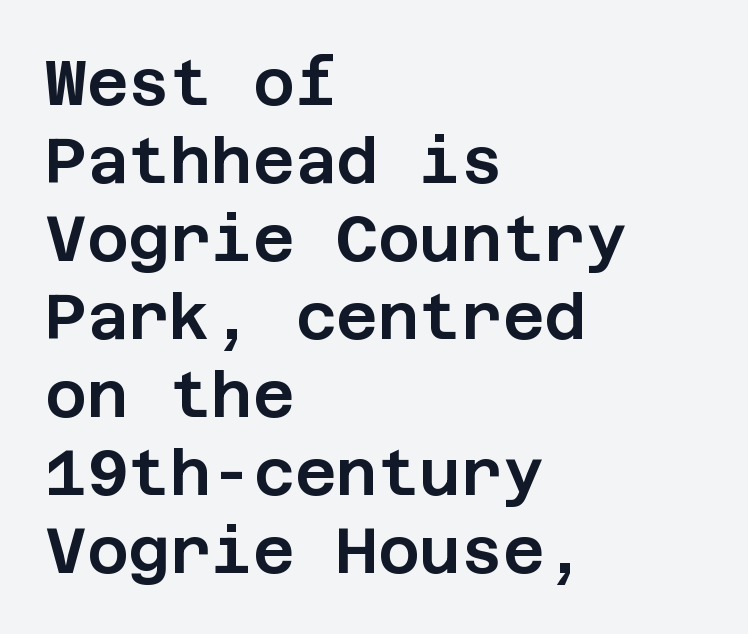
Q: Is the text italic (slanted)? A: No, it is upright.
Q: Is the typeface a serif or a sans-serif typeface? A: Sans-serif.
Q: Is the text underlined? A: No.
Q: How is the paragraph aligned? A: Left-aligned.
Q: Is the spacing between letters normal or unusually wide? A: Normal.
Q: Width (condensed, normal, or wide)? A: Normal.
Q: Stroke contrast? A: Low.
Q: x-height? A: Large.
